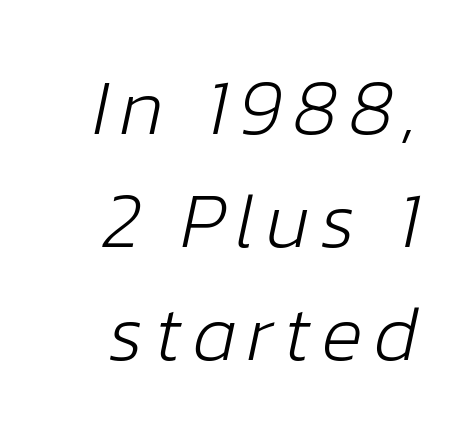
The image shows 78 px light type, italic (leaning right); set normal line spacing (1.45x), not underlined; low stroke contrast and a medium x-height.
